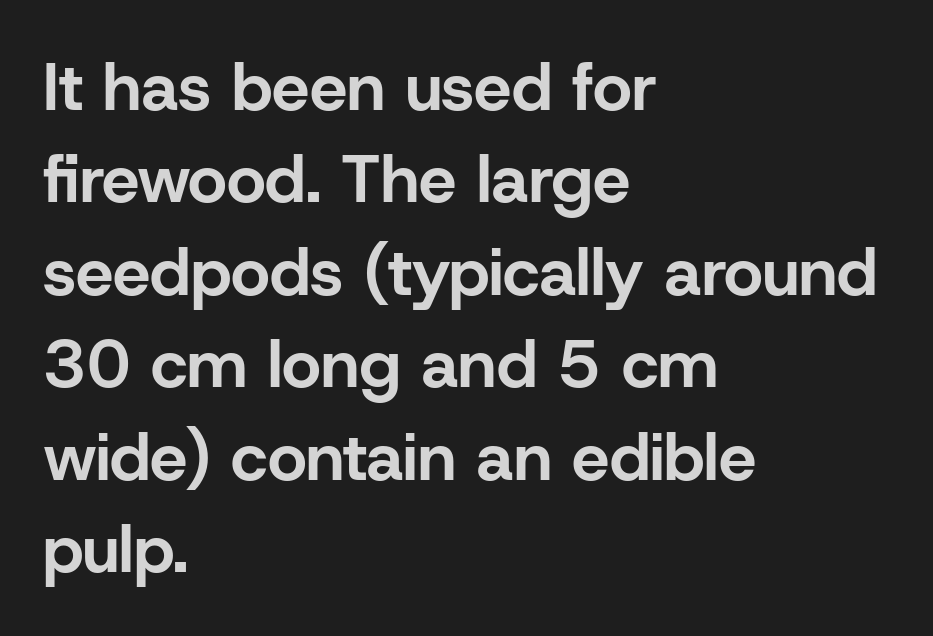
The image shows 67 px bold sans-serif type, upright; set left-aligned, normal line spacing (1.38x), normal letter spacing, not underlined; low stroke contrast and a medium x-height.
